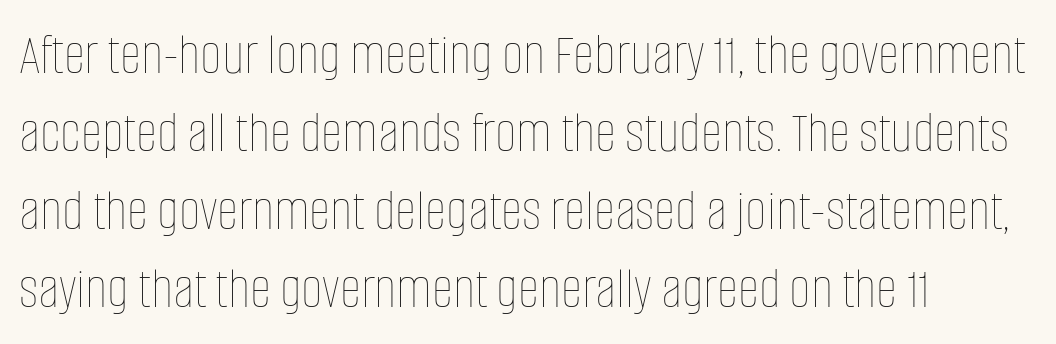
The image shows 59 px thin, condensed type, upright; set left-aligned, normal line spacing (1.32x), normal letter spacing, not underlined; low stroke contrast and a large x-height.
